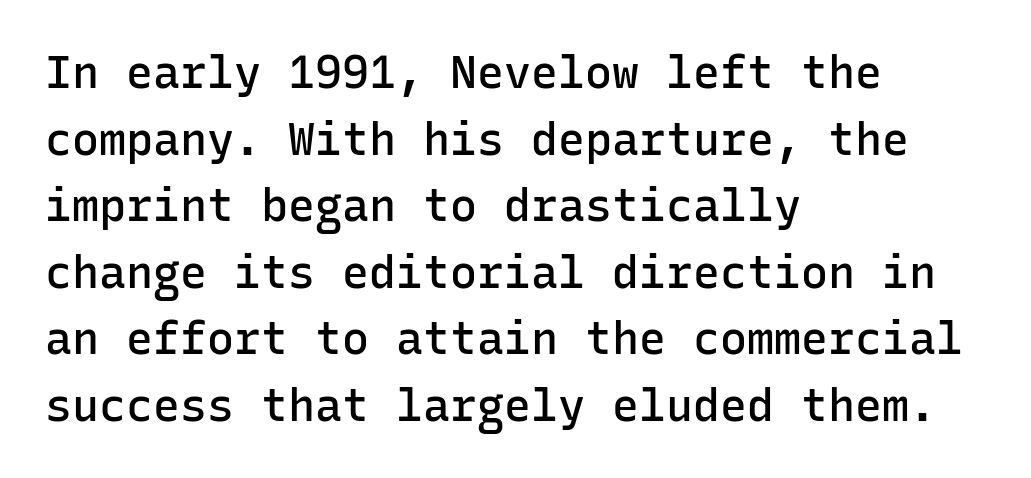
Q: Is the text bold? A: Semi-bold.
Q: Is the text italic (slanted)? A: No, it is upright.
Q: Is the typeface a serif or a sans-serif typeface? A: Sans-serif.
Q: Is the text underlined? A: No.
Q: How is the paragraph aligned? A: Left-aligned.
Q: Is the spacing between letters normal or unusually wide? A: Normal.
Q: Is the spacing between lines tight, normal or loose? A: Normal.
Q: Width (condensed, normal, or wide)? A: Normal.
Q: Stroke contrast? A: Low.
Q: x-height? A: Medium.
Q: Monospaced? A: Yes.
